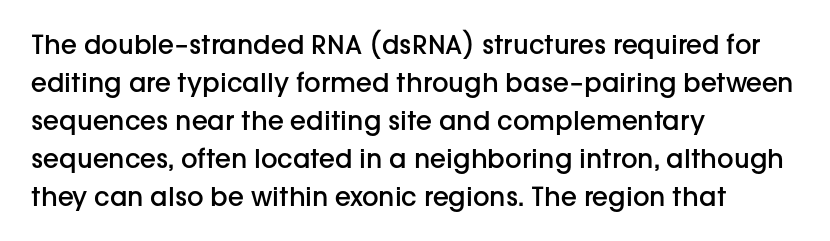
Q: Is the text bold? A: Semi-bold.
Q: Is the text italic (slanted)? A: No, it is upright.
Q: Is the text underlined? A: No.
Q: How is the paragraph aligned? A: Left-aligned.
Q: Is the spacing between letters normal or unusually wide? A: Normal.
Q: Is the spacing between lines tight, normal or loose? A: Normal.
